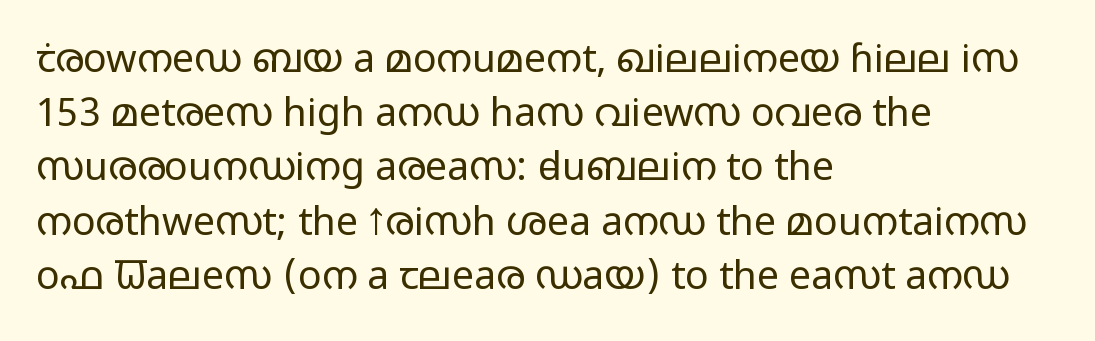
Q: Is the text bold? A: No.
Q: Is the text italic (slanted)? A: No, it is upright.
Q: Is the typeface a serif or a sans-serif typeface? A: Sans-serif.
Q: Is the text underlined? A: No.
Q: How is the paragraph aligned? A: Left-aligned.
Q: Is the spacing between letters normal or unusually wide? A: Normal.
Q: Is the spacing between lines tight, normal or loose? A: Normal.
Q: Width (condensed, normal, or wide)? A: Wide.
Q: Stroke contrast? A: Low.
Q: x-height? A: Medium.
Q: Monospaced? A: No.
